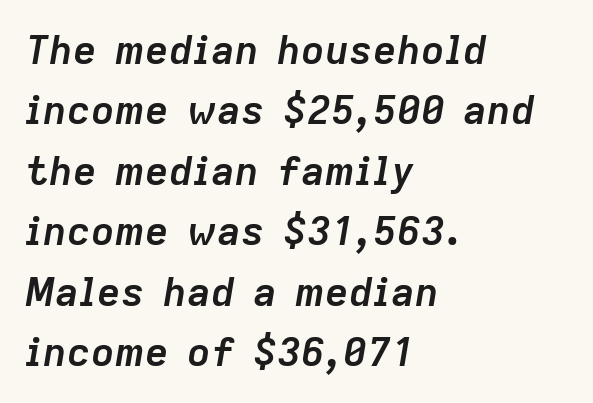
{"italic": "yes", "lean": "right", "slant_degrees": 9, "bold": "yes", "weight": "semibold", "width": "normal", "stroke_contrast": "low", "x_height": "medium", "monospaced": "no", "underline": "no", "align": "left", "line_spacing": "normal", "line_spacing_ratio": 1.51, "letter_spacing": "normal", "letter_spacing_em": 0.0, "glyph_px": 40}
